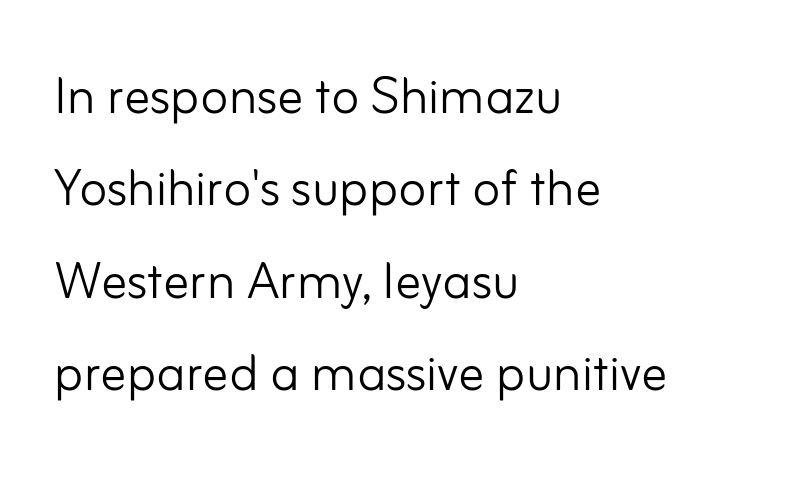
{"serif": "no", "italic": "no", "bold": "no", "weight": "light", "width": "normal", "stroke_contrast": "low", "x_height": "small", "monospaced": "no", "underline": "no", "align": "left", "line_spacing": "normal", "line_spacing_ratio": 1.42, "letter_spacing": "normal", "letter_spacing_em": 0.0, "glyph_px": 65}
